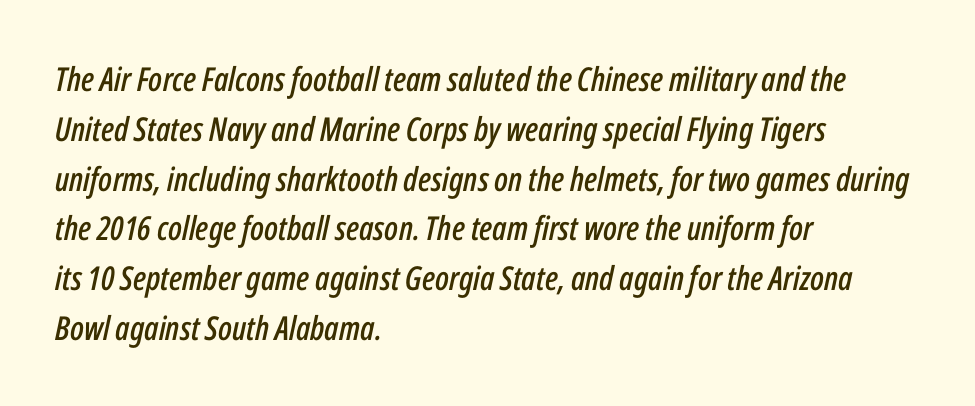
The rag falls on the right side of this text block. One glance says typical: line gaps are just what's usual. Does extra space separate the letters? No, they use regular spacing. Do the characters align in a grid? No, the font is proportional.
